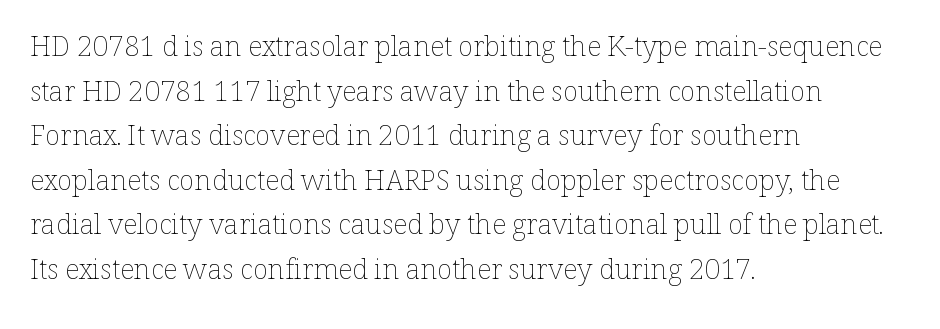
{"italic": "no", "bold": "no", "weight": "thin", "width": "normal", "stroke_contrast": "low", "x_height": "medium", "monospaced": "no", "underline": "no", "align": "left", "line_spacing": "normal", "line_spacing_ratio": 1.59, "letter_spacing": "normal", "letter_spacing_em": 0.0, "glyph_px": 28}
